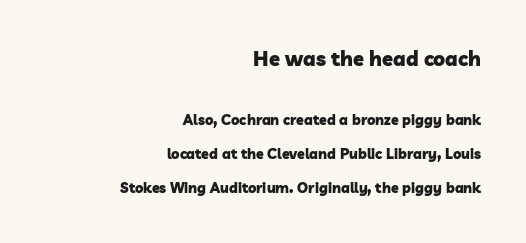
The image shows 20 px bold type; set right-aligned, loose line spacing (2.44x), normal letter spacing, not underlined; the first (top) block is 1.43x larger.
